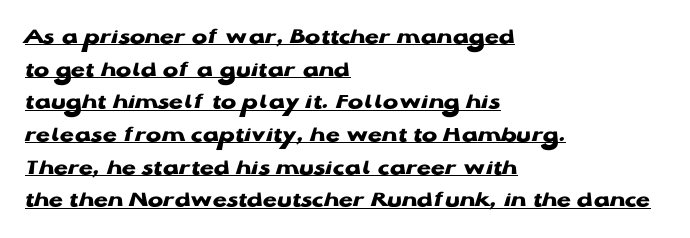
The lettering is marked with a stroke running underneath it. Chunky letters — that's bold for sure. The horizontal fit of the characters is conventional and even. Notice how descenders clear the ascenders below comfortably — that's standard leading. Designer's note — italics off, roman on. Visually the block forms a straight wall on the left and a jagged coastline on the right.
